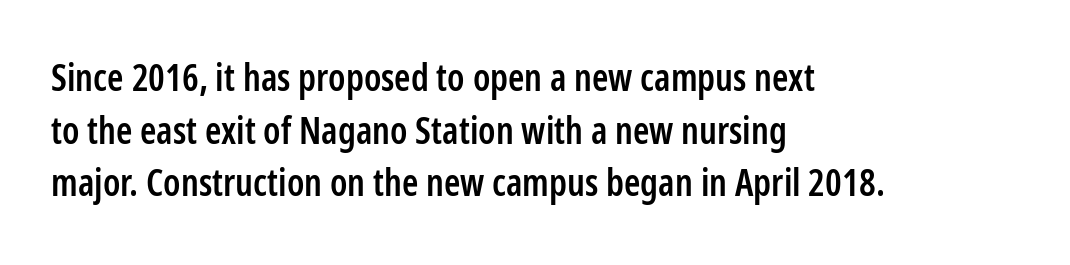
Reading down the column, the eye jumps a familiar distance to each next line. This sample is left-justified, so line endings fall wherever the words run out. This sample uses plain, unmodified letter spacing. Strokes here are thickened, but only to semibold level. The specimen reads as upright at a glance. The space directly below the letters is spotless.
